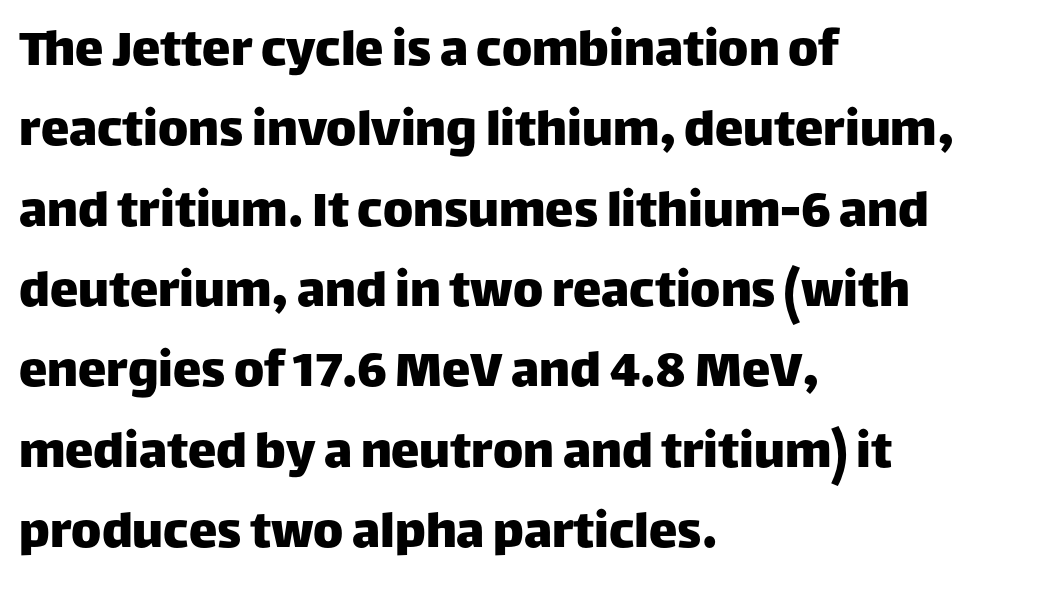
The passage shown stacks its lines at a standard gap. The typeface chosen for these lines omits serifs. Each letter keeps its own natural width here, so spacing adapts to shape. The gaps between neighbouring characters are ordinary and unremarkable.
